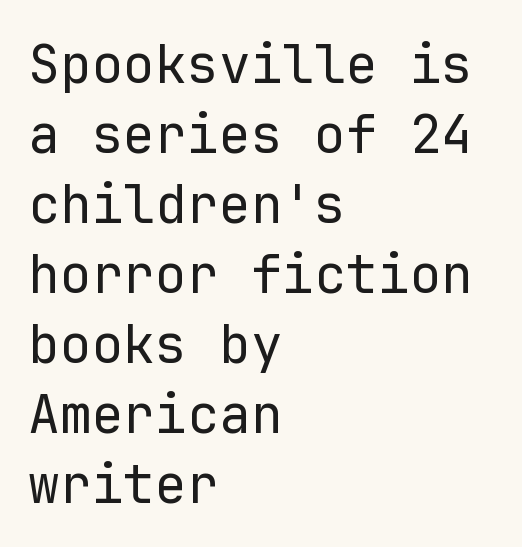
{"serif": "no", "italic": "no", "bold": "no", "weight": "regular", "width": "normal", "stroke_contrast": "low", "x_height": "medium", "monospaced": "yes", "underline": "no", "align": "left", "line_spacing": "normal", "line_spacing_ratio": 1.32, "letter_spacing": "normal", "letter_spacing_em": 0.0, "glyph_px": 53}
